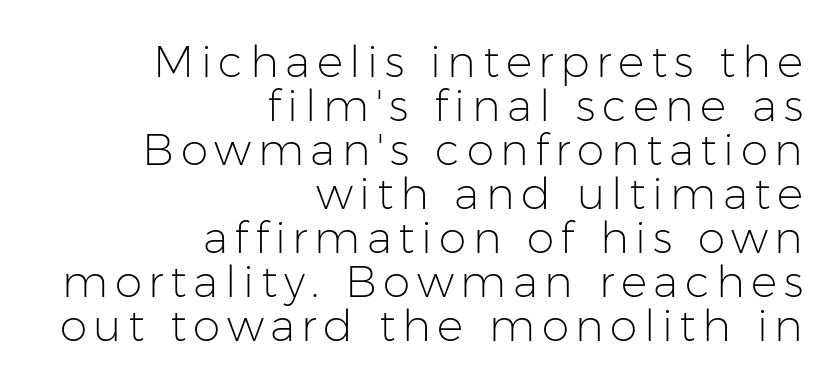
Classification — sans serif. Compared with a flush-left layout, this one pins lines to the opposite, right side. The letters look calm and open, with moderate or lighter stems. Quick note: underline off. Every character sits straight up, as roman type does. Notice how descenders almost collide with the ascenders below — that's tight leading.
